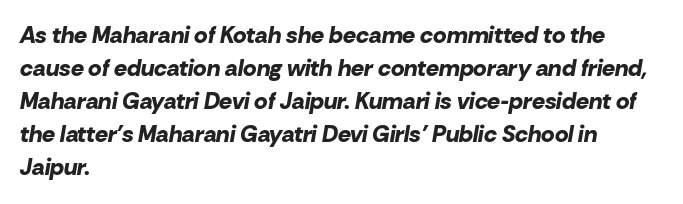
{"italic": "yes", "lean": "right", "slant_degrees": 10, "bold": "yes", "underline": "no", "align": "left", "line_spacing": "normal", "line_spacing_ratio": 1.44, "letter_spacing": "normal", "letter_spacing_em": 0.0, "glyph_px": 23}
